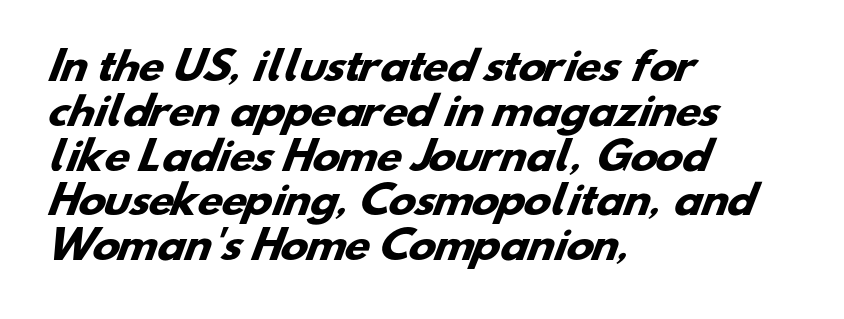
The image shows 37 px heavy, wide sans-serif type; set left-aligned, line spacing 1.21x, normal letter spacing, not underlined; low stroke contrast and a small x-height.
